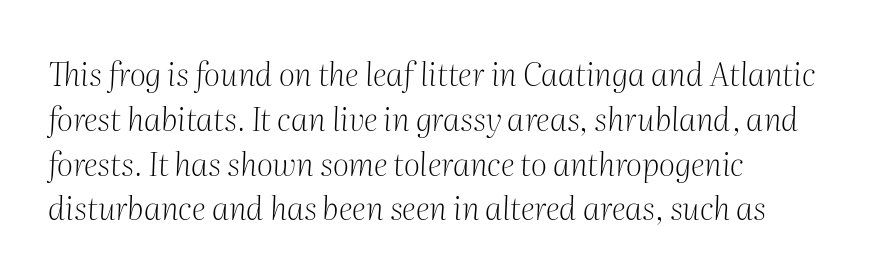
Q: Is the text bold? A: No.
Q: Is the text italic (slanted)? A: Yes, it leans right by about 2 degrees.
Q: Is the typeface a serif or a sans-serif typeface? A: Serif.
Q: Is the text underlined? A: No.
Q: How is the paragraph aligned? A: Left-aligned.
Q: Is the spacing between letters normal or unusually wide? A: Normal.
Q: Is the spacing between lines tight, normal or loose? A: Normal.
Q: Width (condensed, normal, or wide)? A: Normal.
Q: Stroke contrast? A: Medium.
Q: x-height? A: Medium.
Q: Monospaced? A: No.
